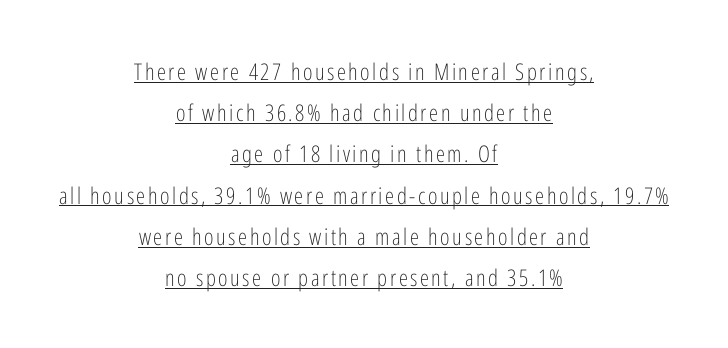
{"italic": "no", "bold": "no", "underline": "yes", "align": "center", "line_spacing_ratio": 1.79, "glyph_px": 23}
